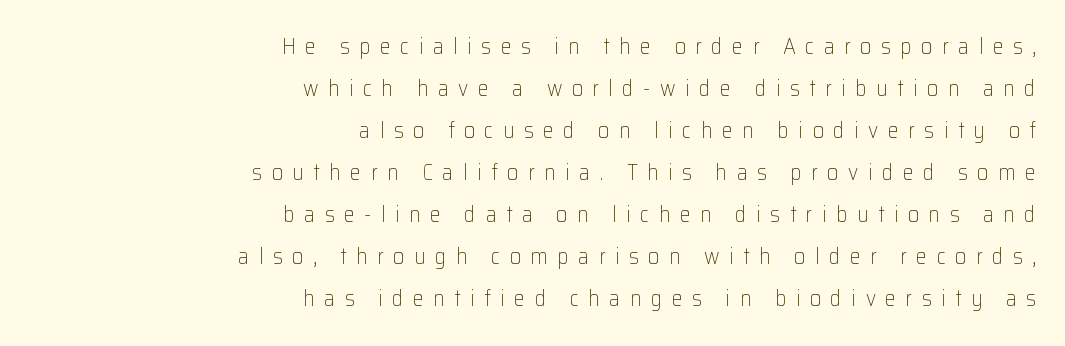
Q: Is the text bold? A: No.
Q: Is the text italic (slanted)? A: No, it is upright.
Q: Is the text underlined? A: No.
Q: How is the paragraph aligned? A: Right-aligned.
Q: Is the spacing between letters normal or unusually wide? A: Unusually wide.
Q: Is the spacing between lines tight, normal or loose? A: Loose.
